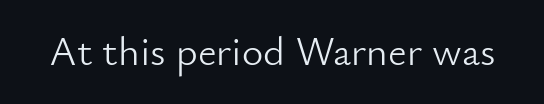
Every character sits straight up, as roman type does. Spacing verdict: proportional, widths tailored to each character. Standard letterfit; no display-style spreading of the glyphs. Ink coverage per letter is moderate at most. The words here are not underlined. No feet cap the strokes, marking this as sans-serif type.
